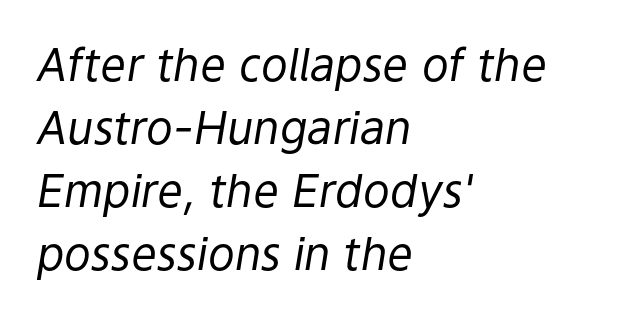
The image shows 45 px regular-weight type, italic (leaning right); set left-aligned, normal line spacing (1.4x), normal letter spacing, not underlined; low stroke contrast and a medium x-height.
